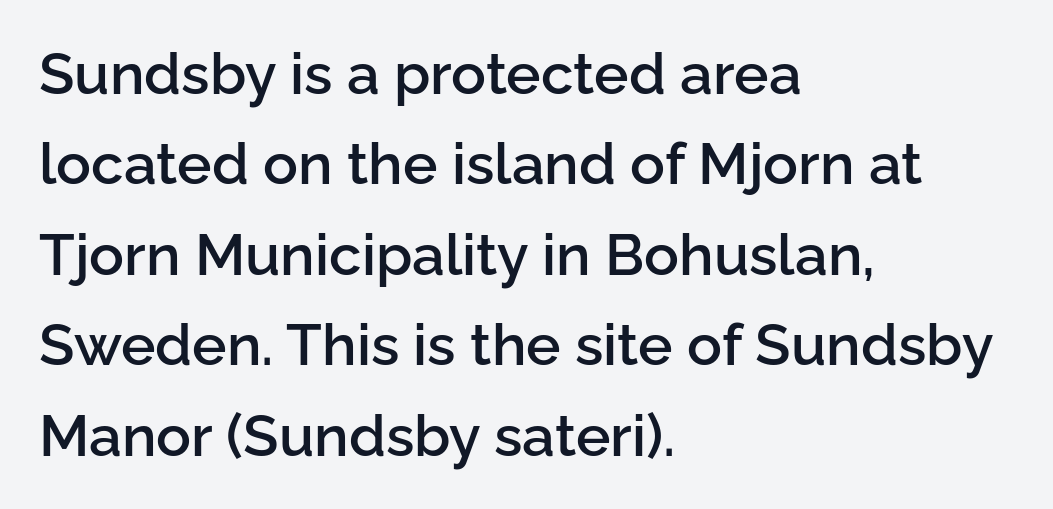
Q: Is the text bold? A: Semi-bold.
Q: Is the text italic (slanted)? A: No, it is upright.
Q: Is the typeface a serif or a sans-serif typeface? A: Sans-serif.
Q: Is the text underlined? A: No.
Q: How is the paragraph aligned? A: Left-aligned.
Q: Is the spacing between letters normal or unusually wide? A: Normal.
Q: Is the spacing between lines tight, normal or loose? A: Normal.
Q: Width (condensed, normal, or wide)? A: Normal.
Q: Stroke contrast? A: Low.
Q: x-height? A: Medium.
Q: Monospaced? A: No.
